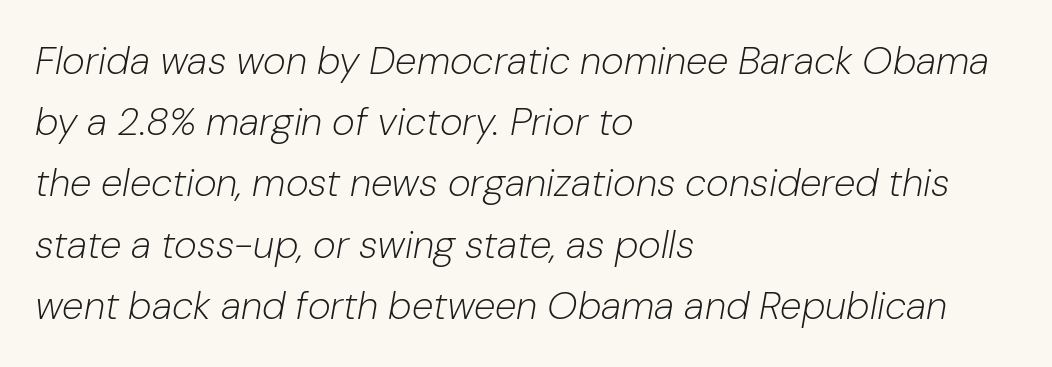
{"italic": "yes", "lean": "right", "slant_degrees": 10, "bold": "no", "weight": "light", "width": "normal", "stroke_contrast": "low", "x_height": "medium", "monospaced": "no", "underline": "no", "align": "left", "line_spacing": "normal", "line_spacing_ratio": 1.57, "letter_spacing": "normal", "letter_spacing_em": 0.0, "glyph_px": 39}
